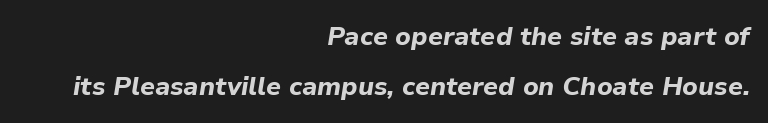
The image shows 26 px bold type, italic (leaning right); set right-aligned, loose line spacing (1.91x), normal letter spacing, not underlined.
